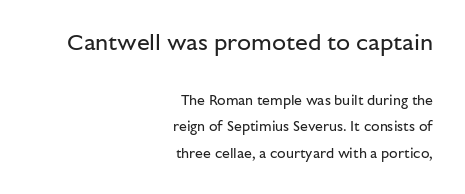
Horizontal alignment here is rightward, an uncommon choice for prose. It's the straight-up-and-down kind of type. Is the type heavy? It reads as light-to-regular instead. The strip under each line holds only bare page.
